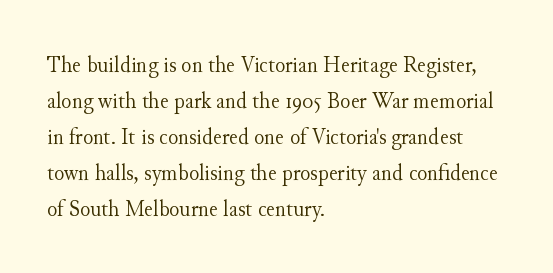
{"italic": "no", "bold": "no", "underline": "no", "align": "left", "line_spacing": "normal", "line_spacing_ratio": 1.5, "letter_spacing": "normal", "letter_spacing_em": 0.0, "glyph_px": 24}
